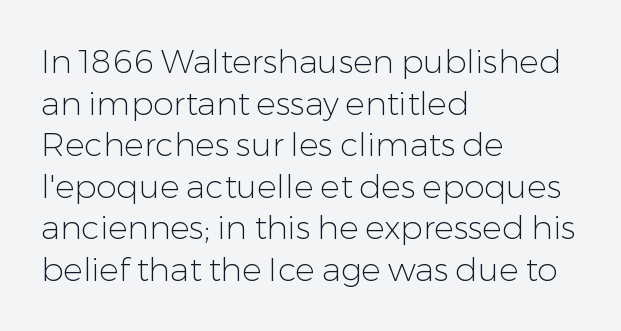
{"serif": "no", "italic": "no", "bold": "no", "weight": "light", "width": "normal", "stroke_contrast": "low", "x_height": "medium", "monospaced": "no", "underline": "no", "align": "left", "line_spacing": "normal", "line_spacing_ratio": 1.26, "letter_spacing": "normal", "letter_spacing_em": 0.0, "glyph_px": 33}
